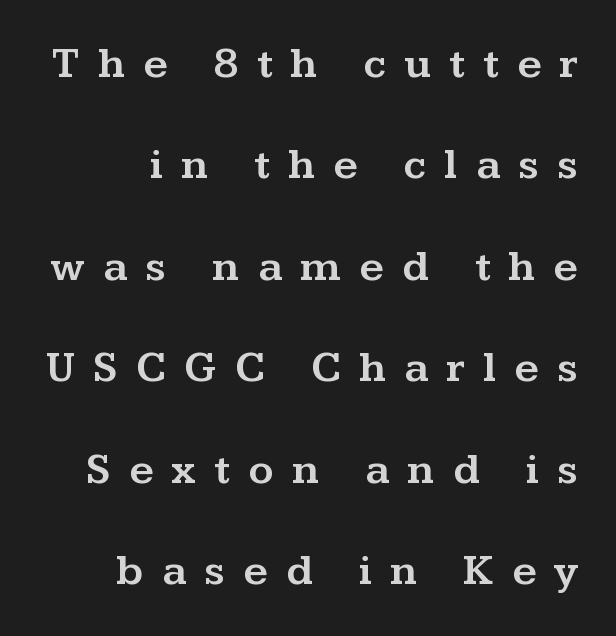
In terms of posture, this sample is upright. Typographically, this falls in the serif category. Character widths vary here, with narrow letters taking less room than wide ones. Summary of vertical rhythm: relaxed, with wide interline spacing. The string is rendered with underlining switched off.
